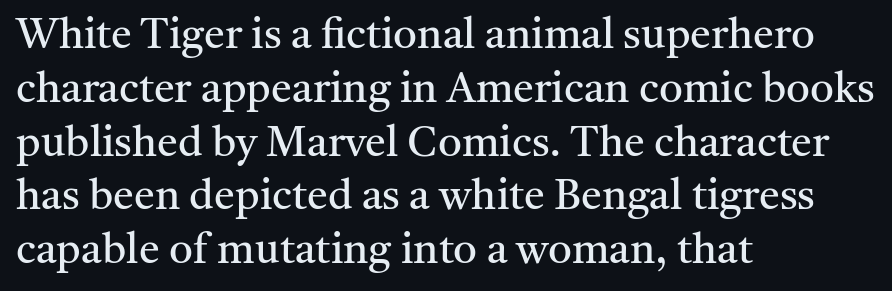
{"serif": "yes", "italic": "no", "bold": "no", "weight": "regular", "width": "normal", "stroke_contrast": "medium", "x_height": "medium", "monospaced": "no", "underline": "no", "align": "left", "line_spacing": "normal", "line_spacing_ratio": 1.28, "letter_spacing": "normal", "letter_spacing_em": 0.0, "glyph_px": 42}
